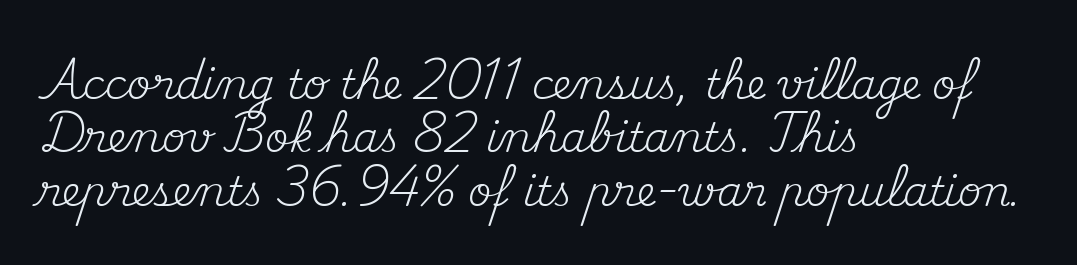
Tracking value appears to be zero — textbook default spacing. These lines are rendered in a variable-pitch font. Caption: face not bold, strokes unweighted. Line beginnings align vertically; line endings do not. Check where the strokes stop: tiny serifs finish them off.
